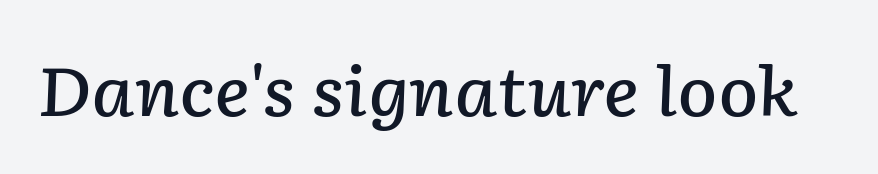
The image shows 67 px semibold type, italic (leaning right); set normal letter spacing, not underlined; low stroke contrast and a medium x-height.
